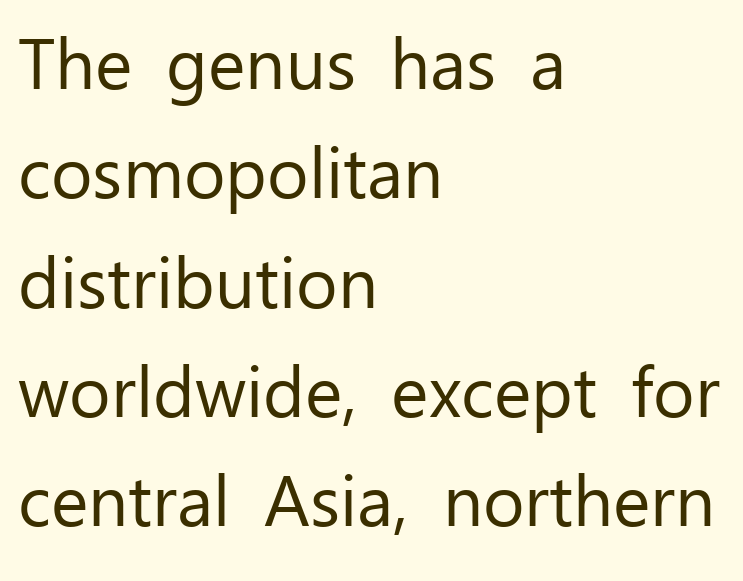
Regarding serifs, this sample does without them. The rendering keeps characters at their native spacing. Note the varied advance widths — an 'i' is clearly narrower than an 'm'. The paragraph has a hard left edge and a soft right edge. The face looks like a standard text weight, possibly lighter.
